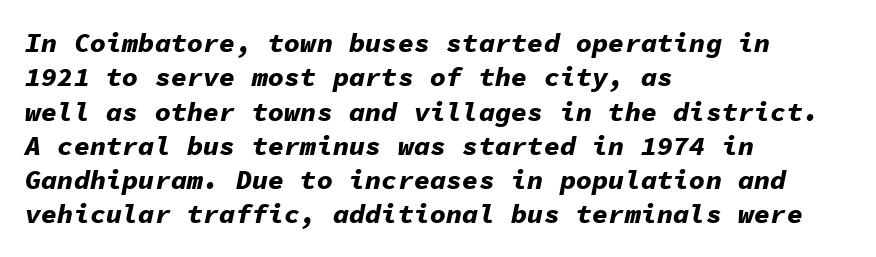
A dark, heavy texture on the line: the type is bold. No extra tracking has been applied to these lines. Slanted lettering throughout. This sample keeps an unexceptional amount of space between lines.
